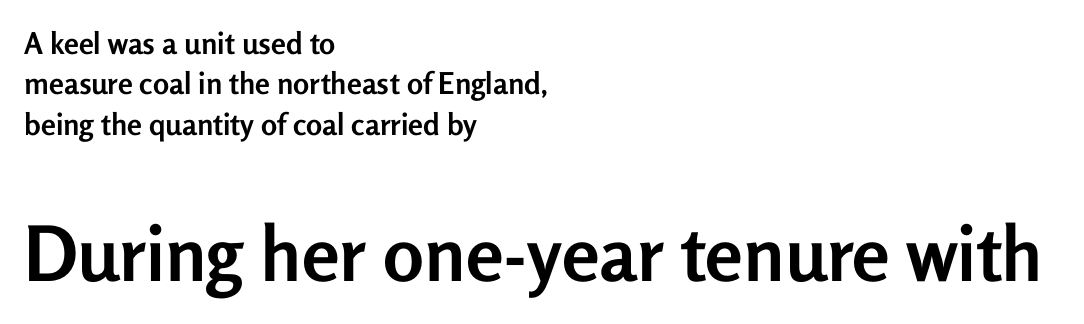
Q: Is the text bold? A: Yes.
Q: Is the text italic (slanted)? A: No, it is upright.
Q: Is the typeface a serif or a sans-serif typeface? A: Sans-serif.
Q: Is the text underlined? A: No.
Q: How is the paragraph aligned? A: Left-aligned.
Q: Is the spacing between letters normal or unusually wide? A: Normal.
Q: Is the spacing between lines tight, normal or loose? A: Normal.
Q: Which block of text is set in a larger size, the first (top) or the second (bottom)? A: The second (bottom) one.
Q: Width (condensed, normal, or wide)? A: Normal.
Q: Stroke contrast? A: Low.
Q: x-height? A: Medium.
Q: Monospaced? A: No.
